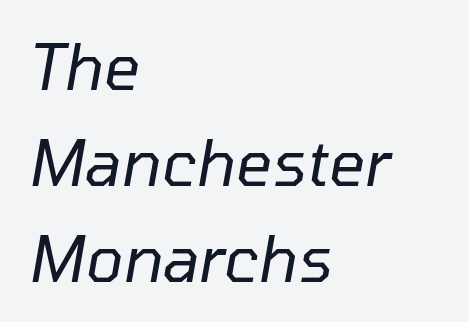
Q: Is the text bold? A: No.
Q: Is the text italic (slanted)? A: Yes, it leans right by about 10 degrees.
Q: Is the text underlined? A: No.
Q: How is the paragraph aligned? A: Left-aligned.
Q: Is the spacing between letters normal or unusually wide? A: Normal.
Q: Is the spacing between lines tight, normal or loose? A: Normal.
Q: Width (condensed, normal, or wide)? A: Normal.
Q: Stroke contrast? A: Low.
Q: x-height? A: Medium.
Q: Monospaced? A: No.
